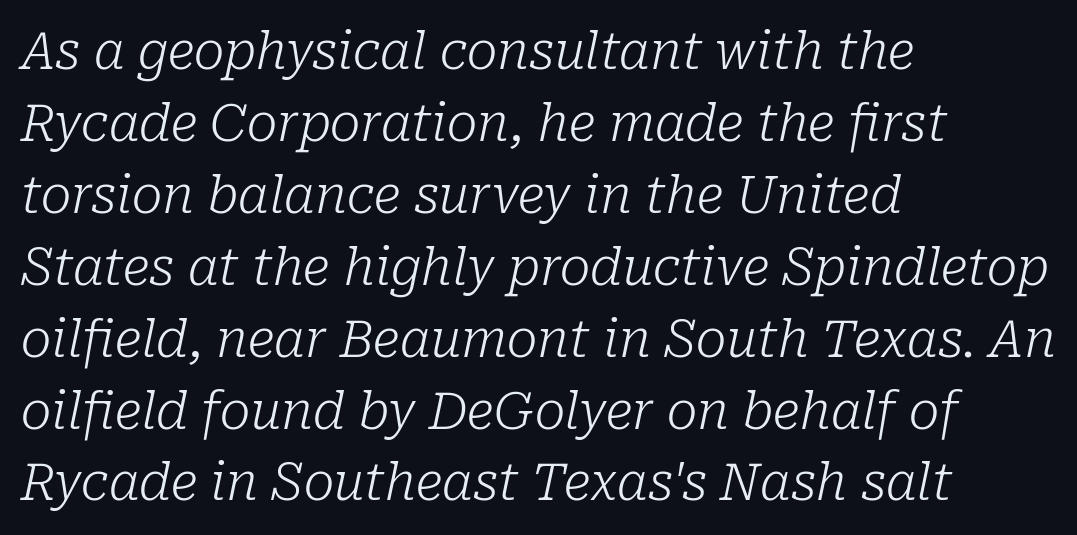
Is this a fixed-width face? No — the glyphs have proportional, varying widths. How would I describe the line gaps? Plain and ordinary. Tracking value appears to be zero — textbook default spacing. The glyphs in this specimen are seriffed. If you drew a line through each stem, it would be angled.
